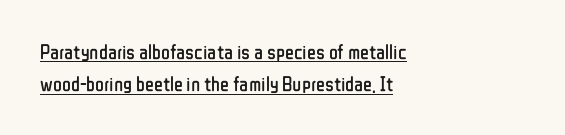
Q: Is the text bold? A: No.
Q: Is the text italic (slanted)? A: No, it is upright.
Q: Is the text underlined? A: Yes.
Q: How is the paragraph aligned? A: Left-aligned.
Q: Is the spacing between letters normal or unusually wide? A: Normal.
Q: Is the spacing between lines tight, normal or loose? A: Normal.
